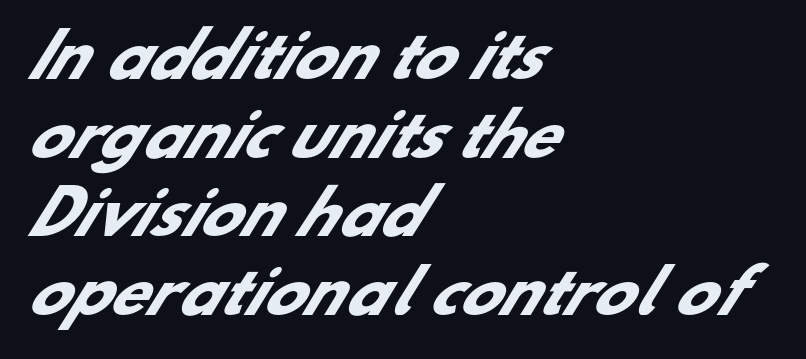
The passage shown stacks its lines at a standard gap. How heavy is the stroke? Heavy — this is a bold. The zone under the glyphs is completely vacant. Compared with a centered layout, this one pins lines to the left instead. Type style note: lacks serifs.
